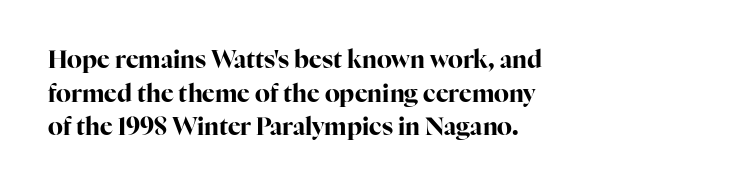
{"italic": "no", "bold": "yes", "underline": "no", "align": "left", "line_spacing": "normal", "line_spacing_ratio": 1.4, "letter_spacing": "normal", "letter_spacing_em": 0.0, "glyph_px": 24}
